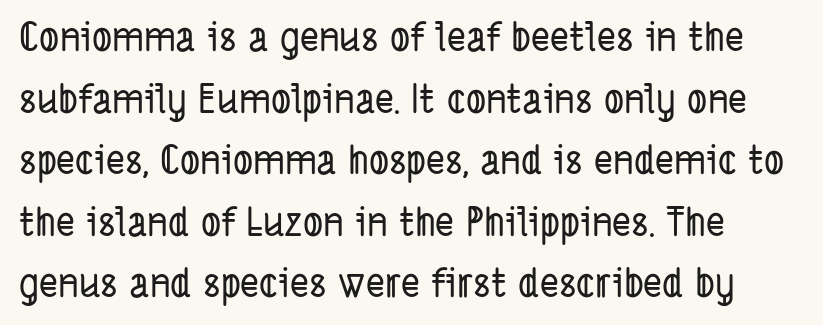
The image shows 40 px condensed sans-serif type; set left-aligned, normal line spacing (1.54x), normal letter spacing, not underlined; low stroke contrast and a medium x-height.
